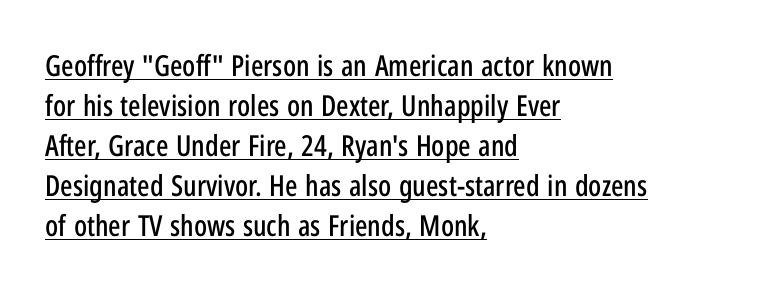
The image shows 29 px condensed sans-serif type, upright; set left-aligned, normal line spacing (1.38x), normal letter spacing, underlined; low stroke contrast and a medium x-height.
